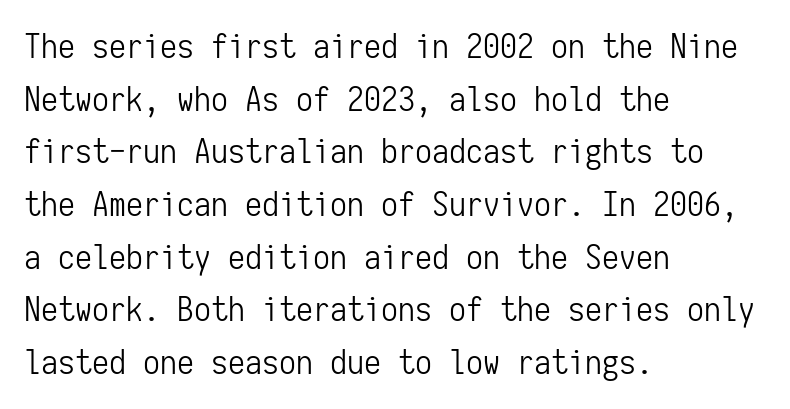
The letters march in equal steps, a hallmark of fixed-pitch type. I'd call this a sans setting — the letters go barefoot. The typography opts for an upright posture over an oblique one. Line spacing here is normal. Caption: face not bold, strokes unweighted.
